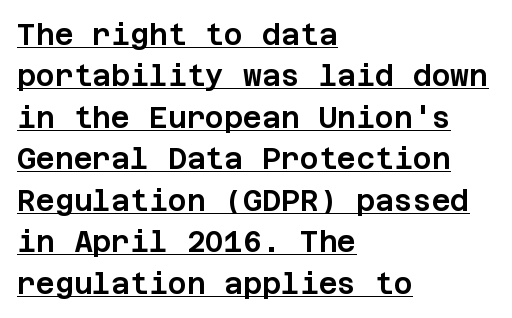
Quick note: not italic, upright. Tracking here is standard; glyphs follow each other at the usual distance. Regarding serifs, this sample does without them. The typesetter has applied underlining to the passage shown. Notice how descenders clear the ascenders below comfortably — that's standard leading. Horizontal alignment here is leftward, the default for most running prose.
